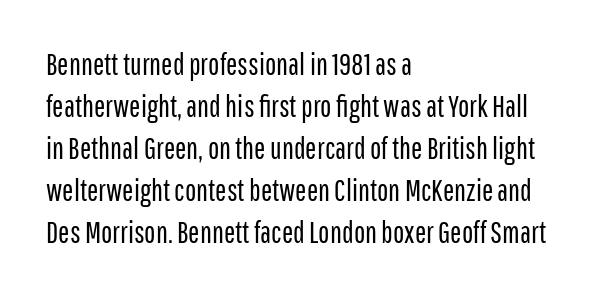
There is no visible air inserted between adjacent glyphs. Vertical spacing — default. Unlike a traditional serif, this face leaves its strokes unadorned. On a weight scale, this lands at 450 or below. In terms of posture, this sample is upright.
